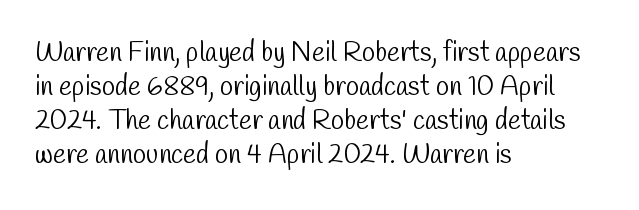
Q: Is the text bold? A: No.
Q: Is the text underlined? A: No.
Q: How is the paragraph aligned? A: Left-aligned.
Q: Is the spacing between letters normal or unusually wide? A: Normal.
Q: Is the spacing between lines tight, normal or loose? A: Normal.
